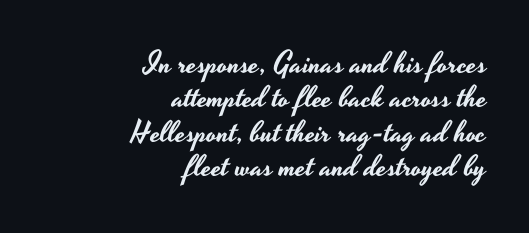
A typesetter would call this proportional, since set widths differ per character. Compared with a flush-left layout, this one pins lines to the opposite, right side. Vertical spacing — tight.
